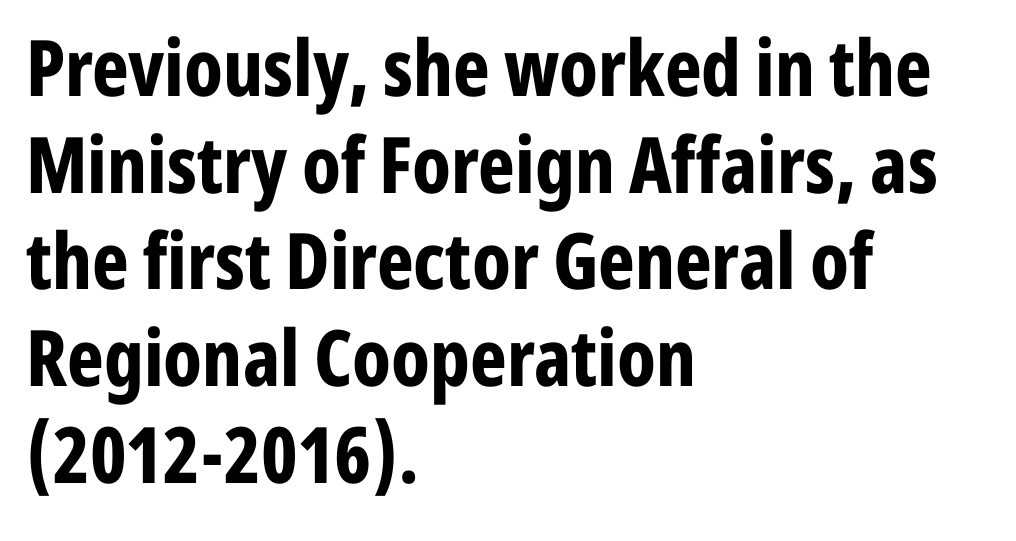
Q: Is the text bold? A: Yes.
Q: Is the text italic (slanted)? A: No, it is upright.
Q: Is the typeface a serif or a sans-serif typeface? A: Sans-serif.
Q: Is the text underlined? A: No.
Q: How is the paragraph aligned? A: Left-aligned.
Q: Is the spacing between letters normal or unusually wide? A: Normal.
Q: Width (condensed, normal, or wide)? A: Condensed.
Q: Stroke contrast? A: Low.
Q: x-height? A: Medium.
Q: Monospaced? A: No.
